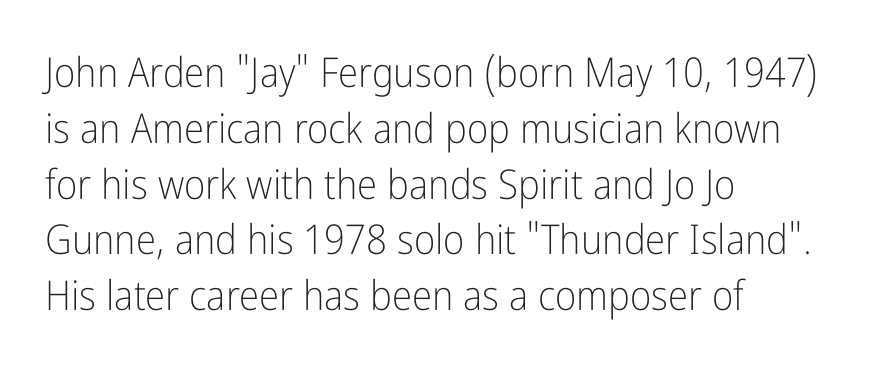
The image shows 41 px light, condensed sans-serif type, upright; set left-aligned, normal line spacing (1.36x), normal letter spacing, not underlined; low stroke contrast and a medium x-height.
